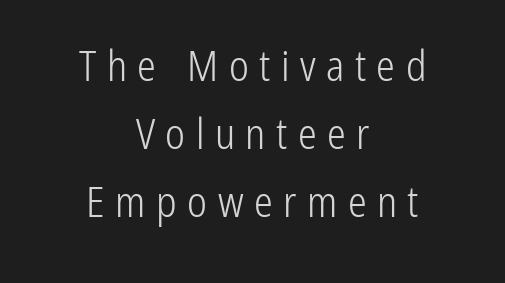
The block of text has a typical density, with ordinary space between rows. The specimen reads as upright at a glance. Only glyphs here, with clear space below each row. The letterforms sit at book weight or below. The passage shown has open, widely tracked lettering throughout. The compositor balanced each line on the midline.
